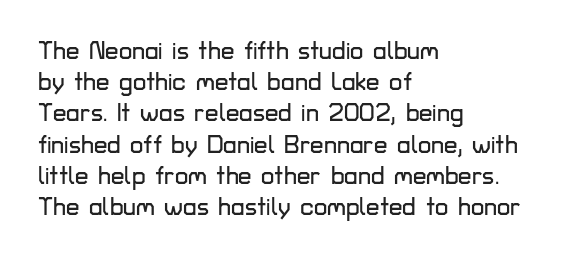
Q: Is the text italic (slanted)? A: No, it is upright.
Q: Is the text underlined? A: No.
Q: How is the paragraph aligned? A: Left-aligned.
Q: Is the spacing between letters normal or unusually wide? A: Normal.
Q: Is the spacing between lines tight, normal or loose? A: Normal.
